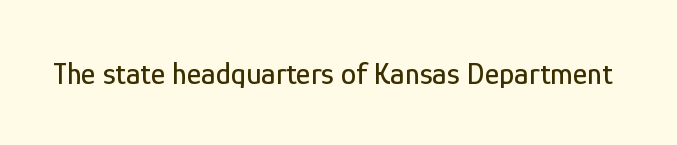
The image shows 31 px condensed sans-serif type, upright; set normal letter spacing, not underlined; low stroke contrast and a medium x-height.
